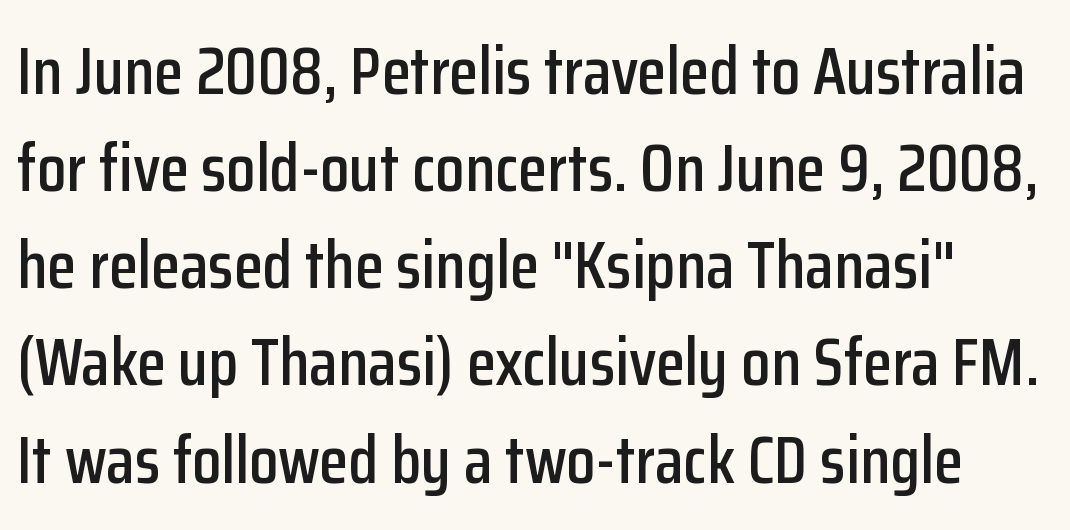
The image shows 67 px condensed sans-serif type, upright; set normal line spacing (1.45x), normal letter spacing, not underlined; low stroke contrast and a medium x-height.
